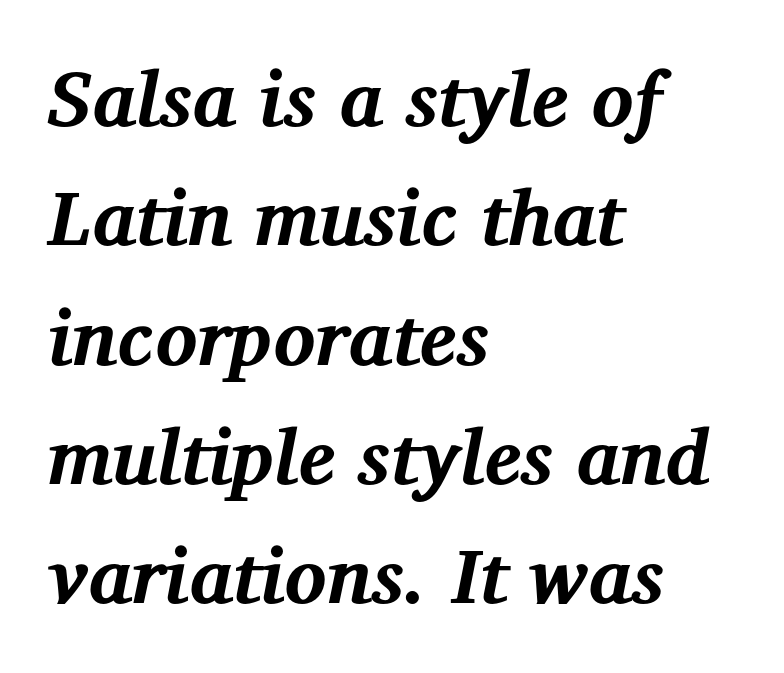
{"serif": "yes", "italic": "yes", "lean": "right", "slant_degrees": 12, "bold": "yes", "weight": "bold", "width": "normal", "stroke_contrast": "medium", "x_height": "medium", "monospaced": "no", "underline": "no", "align": "left", "line_spacing": "normal", "line_spacing_ratio": 1.53, "letter_spacing": "normal", "letter_spacing_em": 0.0, "glyph_px": 78}
